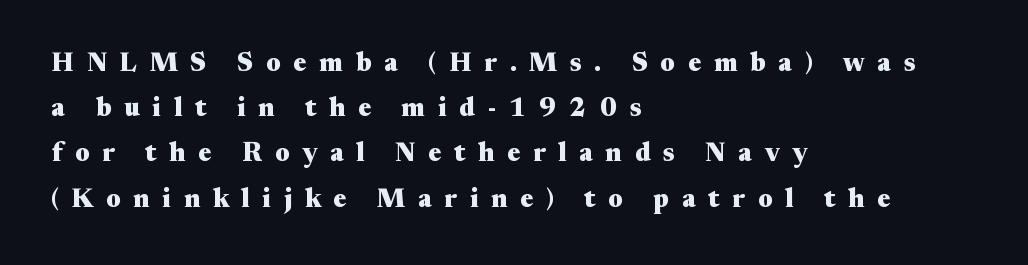
{"italic": "no", "bold": "yes", "underline": "no", "align": "left", "line_spacing_ratio": 1.74, "letter_spacing": "wide", "letter_spacing_em": 0.49, "glyph_px": 26}
